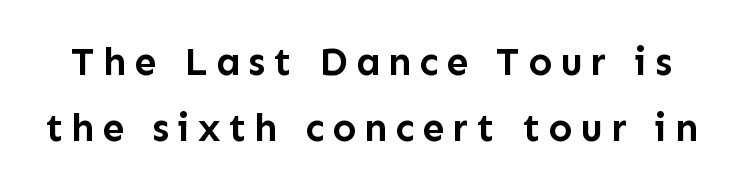
{"serif": "no", "italic": "no", "bold": "yes", "weight": "semibold", "width": "normal", "stroke_contrast": "low", "x_height": "medium", "monospaced": "no", "underline": "no", "line_spacing": "normal", "line_spacing_ratio": 1.7, "letter_spacing": "wide", "letter_spacing_em": 0.21, "glyph_px": 39}
